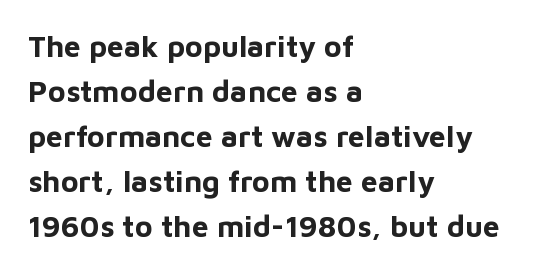
Q: Is the text bold? A: Yes.
Q: Is the text italic (slanted)? A: No, it is upright.
Q: Is the typeface a serif or a sans-serif typeface? A: Sans-serif.
Q: Is the text underlined? A: No.
Q: How is the paragraph aligned? A: Left-aligned.
Q: Is the spacing between letters normal or unusually wide? A: Normal.
Q: Is the spacing between lines tight, normal or loose? A: Normal.
Q: Width (condensed, normal, or wide)? A: Normal.
Q: Stroke contrast? A: Low.
Q: x-height? A: Medium.
Q: Monospaced? A: No.
